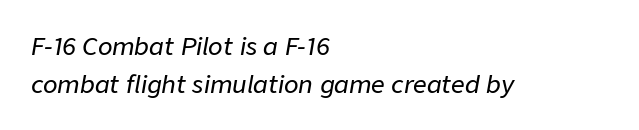
The rendering applies a slant to the glyphs. Students, observe: this is what conventionally led text looks like. The passage shown has conventional tracking throughout. The baseline area is clear. The ragged edge is on the right, which tells us the setting is flush left.
